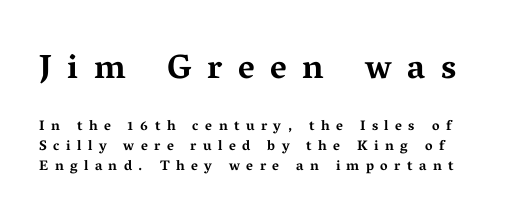
The image shows 34 px bold, wide serif type, upright; set normal line spacing (1.41x), unusually wide letter spacing (+0.46 em), not underlined; the first (top) block is 2.43x larger; medium stroke contrast and a medium x-height.
